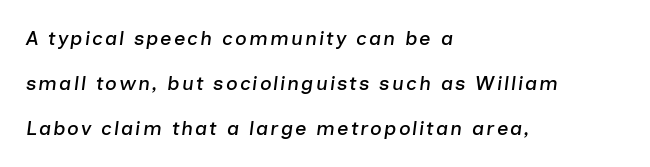
{"italic": "yes", "lean": "right", "slant_degrees": 7, "underline": "no", "align": "left", "line_spacing": "loose", "line_spacing_ratio": 2.26, "glyph_px": 20}
